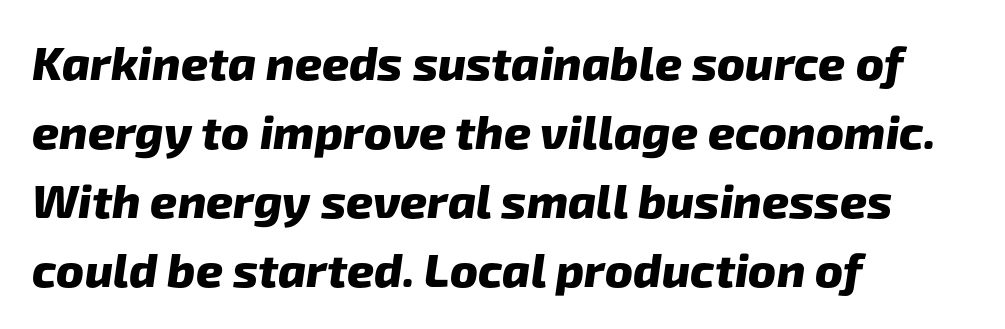
{"serif": "no", "bold": "yes", "weight": "heavy", "width": "normal", "stroke_contrast": "low", "x_height": "medium", "monospaced": "no", "underline": "no", "align": "left", "line_spacing": "normal", "line_spacing_ratio": 1.47, "letter_spacing": "normal", "letter_spacing_em": 0.0, "glyph_px": 47}
